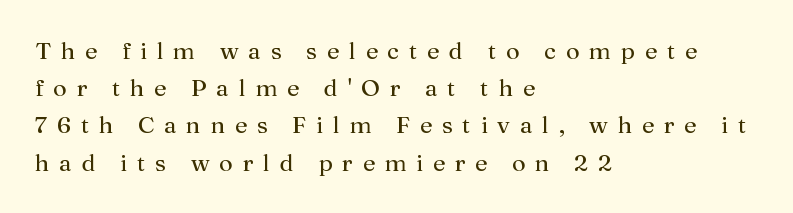
The image shows 24 px text type, upright; set left-aligned, normal line spacing (1.55x), unusually wide letter spacing (+0.41 em), not underlined.
